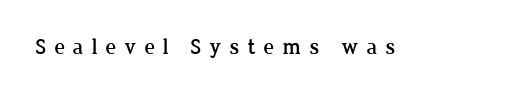
{"italic": "no", "underline": "no", "letter_spacing": "wide", "letter_spacing_em": 0.36, "glyph_px": 22}
